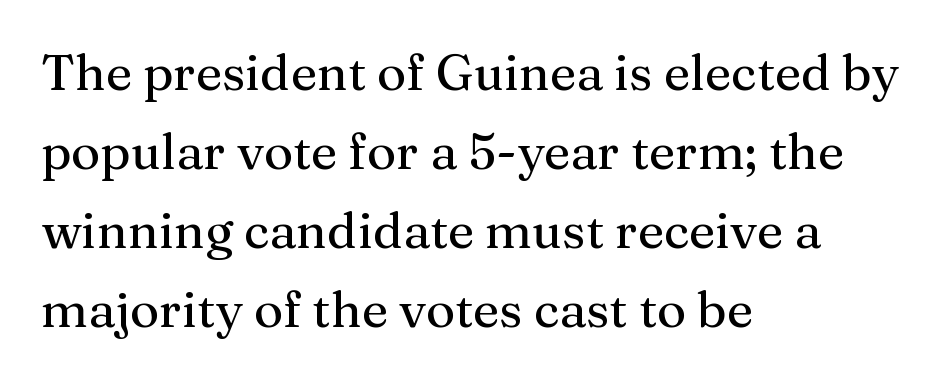
The space between consecutive lines is moderate. The string is rendered with underlining switched off. This sample uses plain, unmodified letter spacing. Alignment: flush left. The face used here is proportionally spaced, like ordinary book or web type.
